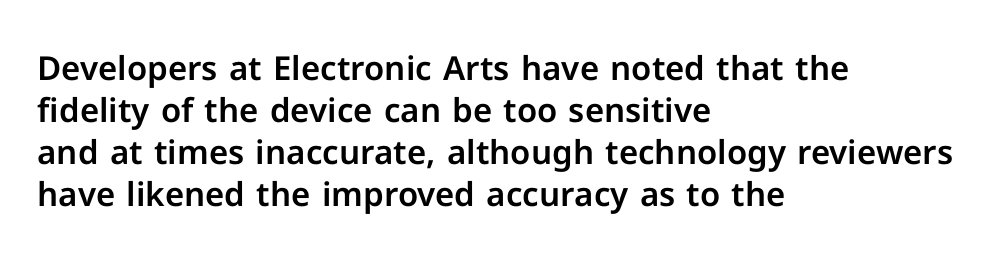
{"serif": "no", "italic": "no", "width": "normal", "stroke_contrast": "low", "x_height": "medium", "monospaced": "no", "underline": "no", "align": "left", "line_spacing": "normal", "line_spacing_ratio": 1.27, "letter_spacing": "normal", "letter_spacing_em": 0.0, "glyph_px": 33}
